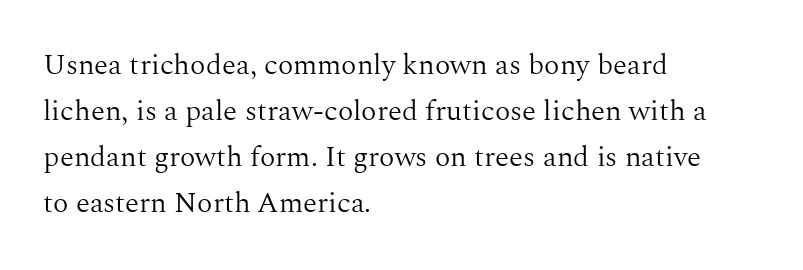
The lines are quadded left. The space directly below the letters is spotless. Italic: no, the glyphs are upright roman. Weight: in the light-to-regular range. The block of text has a typical density, with ordinary space between rows. This rendering employs a face with finishing strokes, i.e., a serif.
